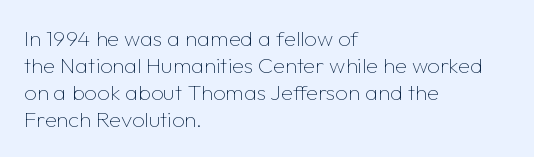
The image shows 22 px text type, upright; set left-aligned, line spacing 1.22x, normal letter spacing, not underlined.
